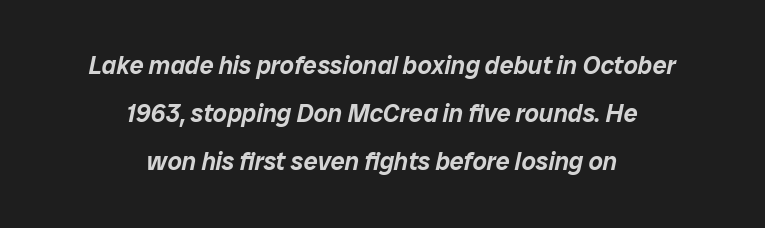
{"italic": "yes", "lean": "right", "slant_degrees": 12, "underline": "no", "align": "center", "line_spacing": "loose", "line_spacing_ratio": 1.93, "letter_spacing": "normal", "letter_spacing_em": 0.0, "glyph_px": 25}
